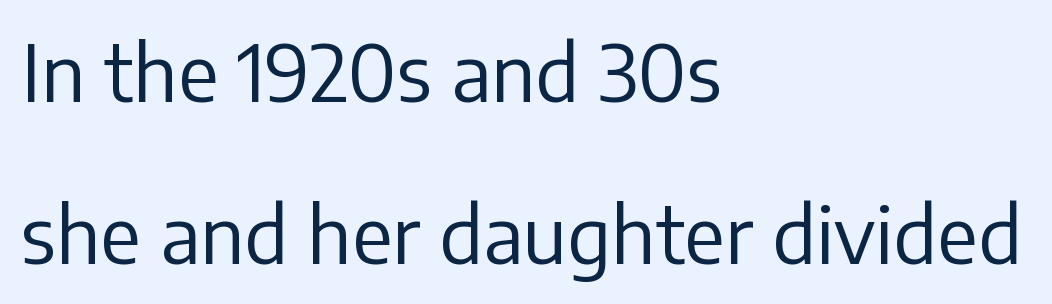
Q: Is the text bold? A: No.
Q: Is the text italic (slanted)? A: No, it is upright.
Q: Is the typeface a serif or a sans-serif typeface? A: Sans-serif.
Q: Is the text underlined? A: No.
Q: How is the paragraph aligned? A: Left-aligned.
Q: Is the spacing between letters normal or unusually wide? A: Normal.
Q: Is the spacing between lines tight, normal or loose? A: Loose.
Q: Width (condensed, normal, or wide)? A: Normal.
Q: Stroke contrast? A: Low.
Q: x-height? A: Medium.
Q: Monospaced? A: No.
